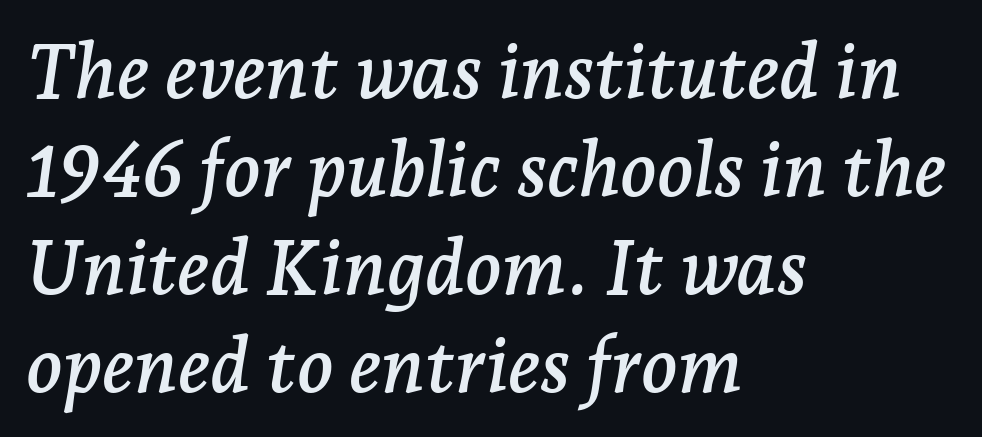
The image shows 76 px serif type, italic (leaning right); set left-aligned, normal line spacing (1.29x), normal letter spacing, not underlined; low stroke contrast and a medium x-height.
